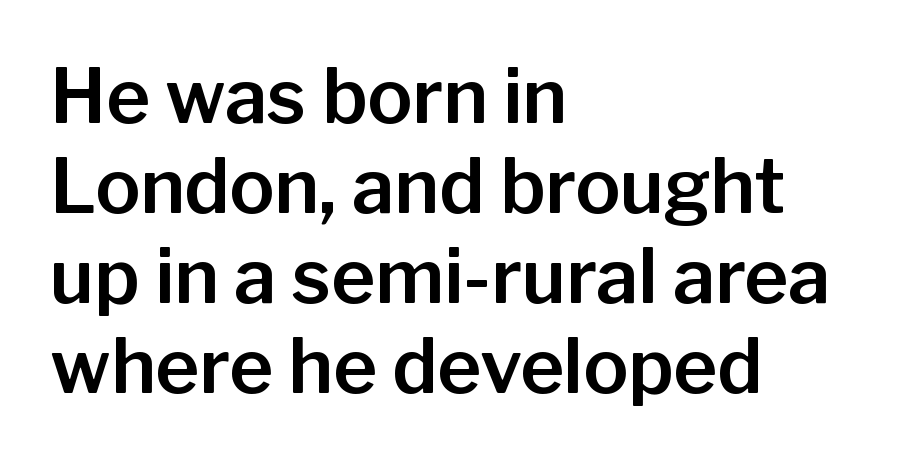
{"serif": "no", "italic": "no", "width": "normal", "stroke_contrast": "low", "x_height": "medium", "monospaced": "no", "underline": "no", "align": "left", "line_spacing_ratio": 1.2, "letter_spacing": "normal", "letter_spacing_em": 0.0, "glyph_px": 75}
